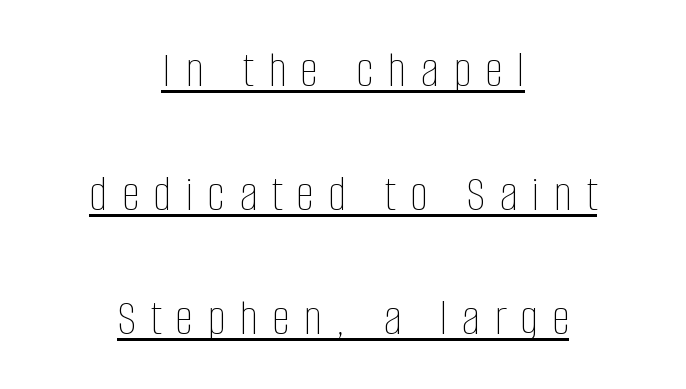
{"italic": "no", "bold": "no", "weight": "thin", "width": "condensed", "stroke_contrast": "low", "x_height": "large", "monospaced": "no", "underline": "yes", "align": "center", "line_spacing": "loose", "line_spacing_ratio": 2.38, "letter_spacing": "wide", "letter_spacing_em": 0.27, "glyph_px": 52}
